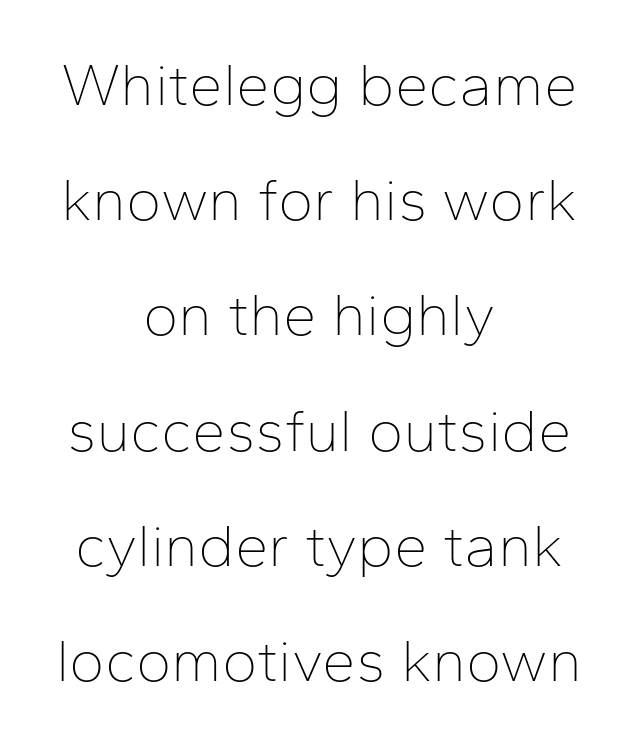
Unlike a traditional serif, this face leaves its strokes unadorned. Centered paragraph, ragged on both sides. This rendering leaves character spacing at its baseline value. The axis of the letterforms is exactly vertical.
